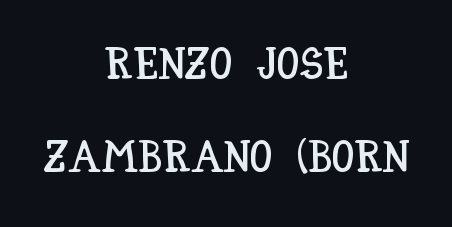
These lines stand farther apart than default settings would place them. Only glyphs here, with clear space below each row. Where is the straight margin? There isn't one; the lines are centered. No extra tracking has been applied to these lines. Note the varied advance widths — an 'i' is clearly narrower than an 'm'. Posture: upright roman.
